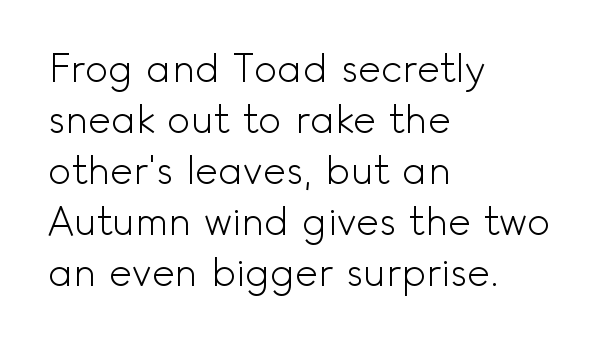
{"serif": "no", "italic": "no", "bold": "no", "weight": "light", "width": "normal", "x_height": "small", "monospaced": "no", "underline": "no", "align": "left", "line_spacing": "normal", "line_spacing_ratio": 1.31, "letter_spacing": "normal", "letter_spacing_em": 0.0, "glyph_px": 39}
